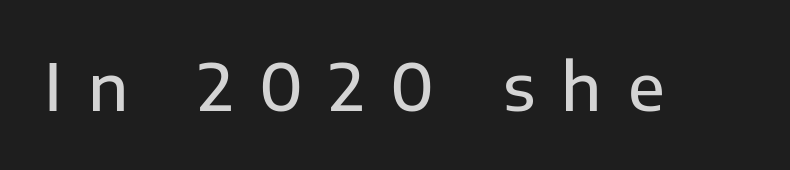
{"serif": "no", "italic": "no", "width": "normal", "stroke_contrast": "low", "x_height": "medium", "monospaced": "no", "underline": "no", "letter_spacing": "wide", "letter_spacing_em": 0.4, "glyph_px": 65}
